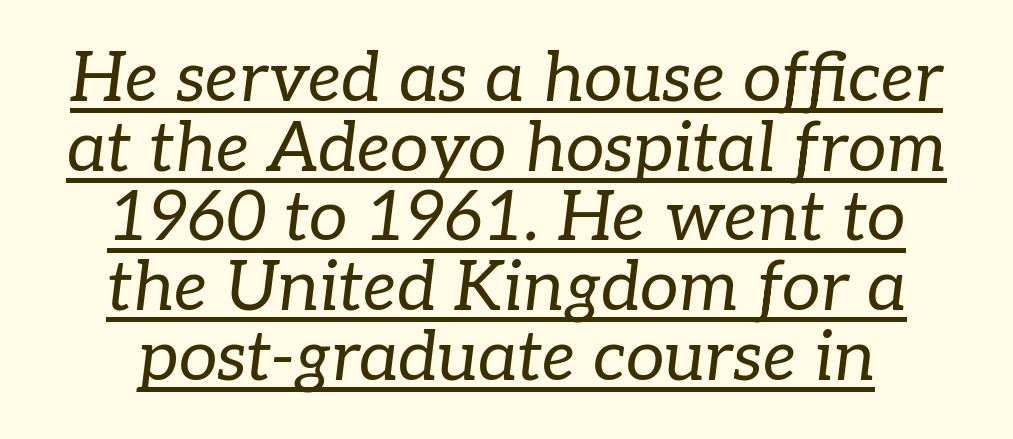
Q: Is the text bold? A: No.
Q: Is the text italic (slanted)? A: Yes, it leans right by about 7 degrees.
Q: Is the typeface a serif or a sans-serif typeface? A: Serif.
Q: Is the text underlined? A: Yes.
Q: Is the spacing between letters normal or unusually wide? A: Normal.
Q: Is the spacing between lines tight, normal or loose? A: Tight.
Q: Width (condensed, normal, or wide)? A: Normal.
Q: Stroke contrast? A: Low.
Q: x-height? A: Medium.
Q: Monospaced? A: No.
